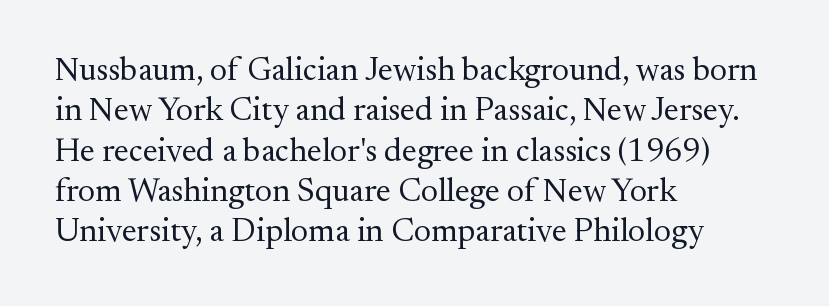
Q: Is the text bold? A: No.
Q: Is the text italic (slanted)? A: No, it is upright.
Q: Is the typeface a serif or a sans-serif typeface? A: Serif.
Q: Is the text underlined? A: No.
Q: How is the paragraph aligned? A: Left-aligned.
Q: Is the spacing between letters normal or unusually wide? A: Normal.
Q: Width (condensed, normal, or wide)? A: Normal.
Q: Stroke contrast? A: Medium.
Q: x-height? A: Small.
Q: Monospaced? A: No.
